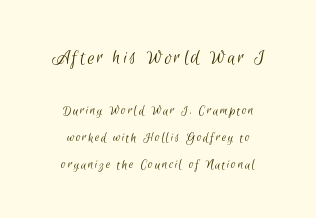
The letters in the upper block stand taller than those in the block below. Anything drawn beneath the words? Only blank space. This rendering uses center alignment, leaving both contours irregular but symmetric. These glyphs show unthickened strokes, regular width or finer.
